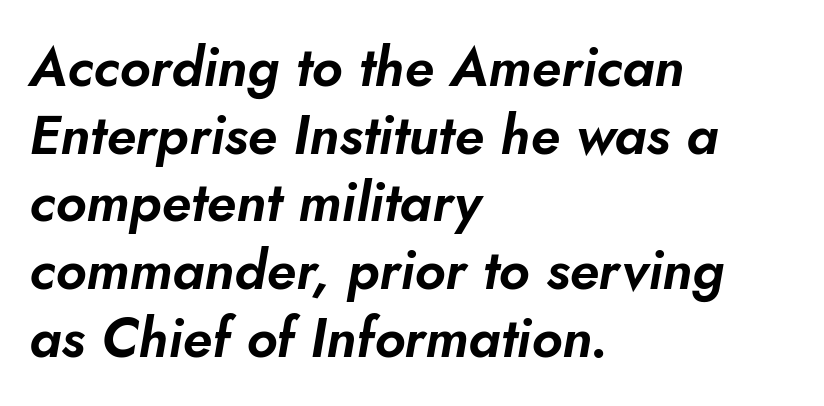
The image shows 55 px text type, italic (leaning right); set left-aligned, line spacing 1.23x, normal letter spacing, not underlined; low stroke contrast and a small x-height.
